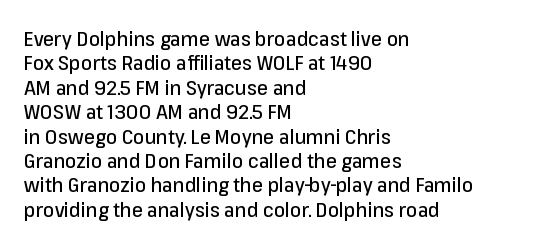
Look at the tracking — it's just the regular setting, nothing added. Horizontal alignment here is leftward, the default for most running prose. Clear beneath every line of the passage. Unlike italic type, these characters show no tilt at all.
